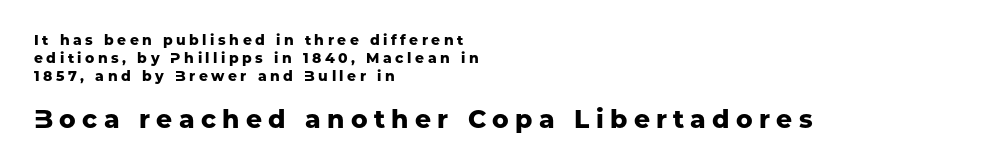
Q: Is the text bold? A: Yes.
Q: Is the text italic (slanted)? A: No, it is upright.
Q: Is the text underlined? A: No.
Q: How is the paragraph aligned? A: Left-aligned.
Q: Is the spacing between letters normal or unusually wide? A: Unusually wide.
Q: Is the spacing between lines tight, normal or loose? A: Normal.
Q: Which block of text is set in a larger size, the first (top) or the second (bottom)? A: The second (bottom) one.
